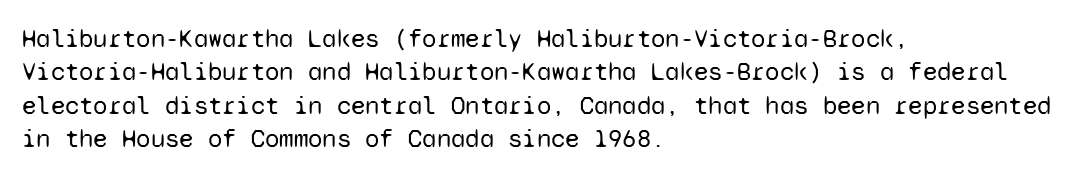
{"italic": "no", "bold": "no", "underline": "no", "align": "left", "line_spacing": "normal", "line_spacing_ratio": 1.28, "letter_spacing": "normal", "letter_spacing_em": 0.0, "glyph_px": 26}
